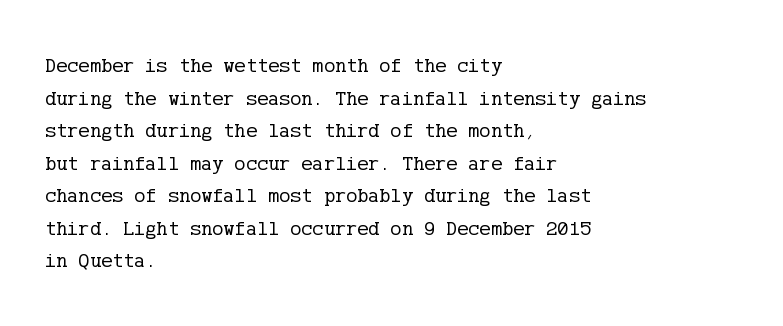
{"italic": "no", "bold": "no", "underline": "no", "align": "left", "line_spacing": "normal", "line_spacing_ratio": 1.55, "letter_spacing": "normal", "letter_spacing_em": 0.0, "glyph_px": 21}
